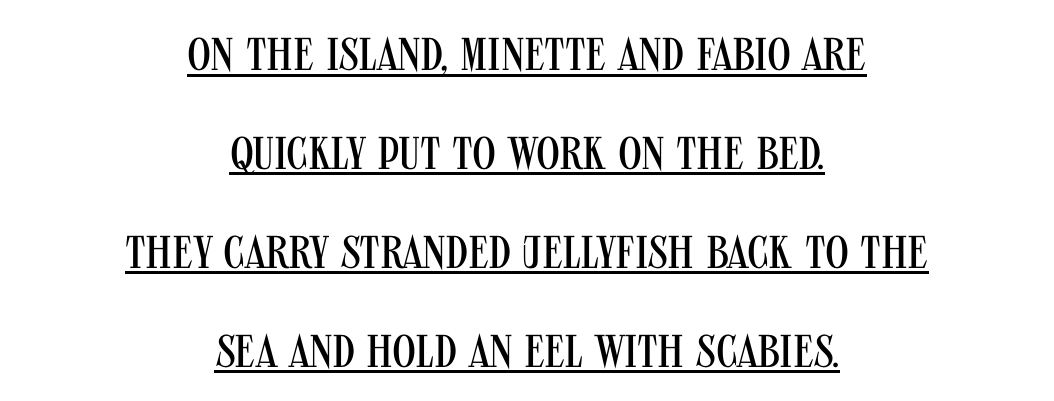
Q: Is the text bold? A: No.
Q: Is the text italic (slanted)? A: No, it is upright.
Q: Is the typeface a serif or a sans-serif typeface? A: Sans-serif.
Q: Is the text underlined? A: Yes.
Q: How is the paragraph aligned? A: Centered.
Q: Is the spacing between letters normal or unusually wide? A: Normal.
Q: Is the spacing between lines tight, normal or loose? A: Loose.
Q: Width (condensed, normal, or wide)? A: Condensed.
Q: Stroke contrast? A: Medium.
Q: x-height? A: Large.
Q: Monospaced? A: No.
